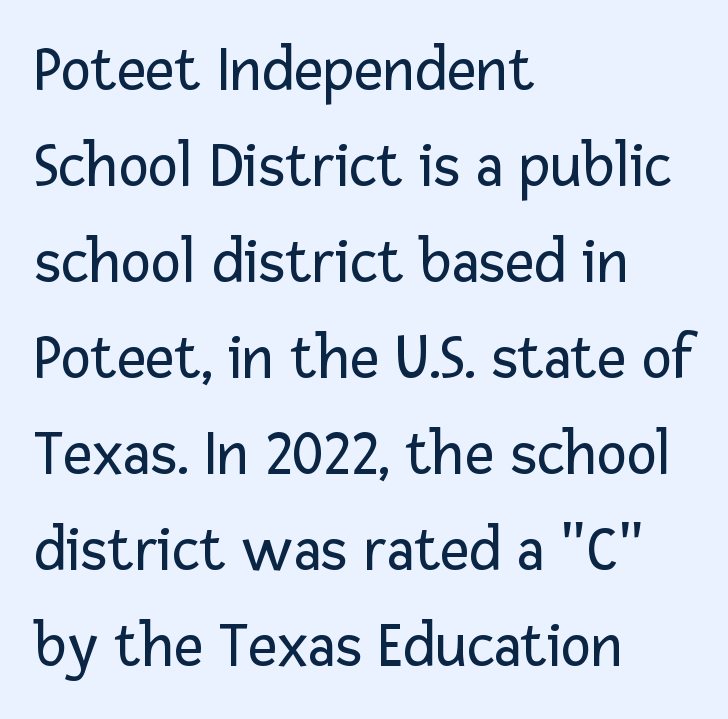
{"serif": "no", "italic": "no", "bold": "no", "weight": "regular", "width": "normal", "stroke_contrast": "low", "x_height": "medium", "monospaced": "no", "underline": "no", "align": "left", "line_spacing": "normal", "line_spacing_ratio": 1.5, "letter_spacing": "normal", "letter_spacing_em": 0.0, "glyph_px": 64}
